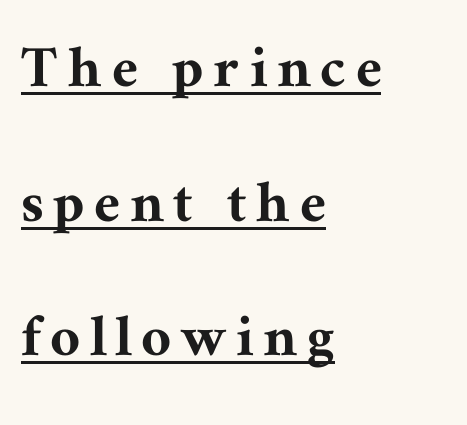
{"serif": "yes", "italic": "no", "width": "normal", "stroke_contrast": "medium", "x_height": "medium", "monospaced": "no", "underline": "yes", "align": "left", "line_spacing": "loose", "line_spacing_ratio": 2.07, "glyph_px": 65}
